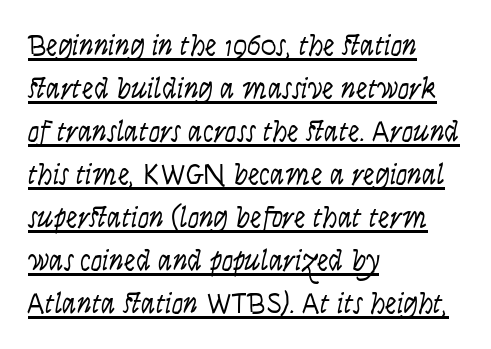
Q: Is the text bold? A: No.
Q: Is the text italic (slanted)? A: Yes, it leans right by about 9 degrees.
Q: Is the text underlined? A: Yes.
Q: How is the paragraph aligned? A: Left-aligned.
Q: Is the spacing between letters normal or unusually wide? A: Normal.
Q: Is the spacing between lines tight, normal or loose? A: Normal.
Q: Width (condensed, normal, or wide)? A: Condensed.
Q: Stroke contrast? A: Low.
Q: x-height? A: Large.
Q: Monospaced? A: No.
